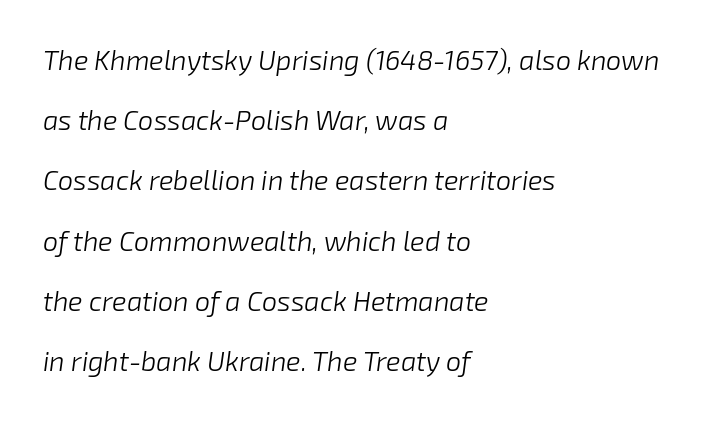
{"italic": "yes", "lean": "right", "slant_degrees": 8, "bold": "no", "underline": "no", "align": "left", "line_spacing": "loose", "line_spacing_ratio": 2.23, "letter_spacing": "normal", "letter_spacing_em": 0.0, "glyph_px": 27}
